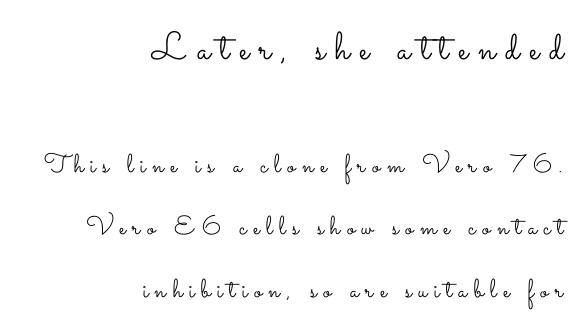
The image shows 39 px light, wide type; set right-aligned, loose line spacing (2.4x), unusually wide letter spacing (+0.25 em), not underlined; the first (top) block is 1.5x larger; low stroke contrast and a small x-height.
